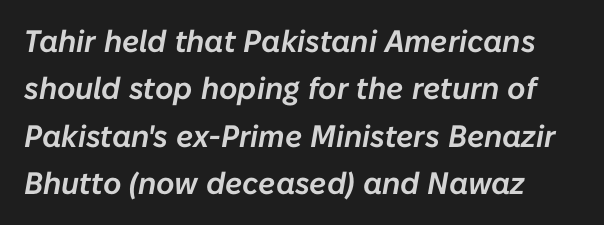
{"italic": "yes", "lean": "right", "slant_degrees": 10, "width": "normal", "stroke_contrast": "low", "x_height": "medium", "monospaced": "no", "underline": "no", "line_spacing": "normal", "line_spacing_ratio": 1.53, "letter_spacing": "normal", "letter_spacing_em": 0.0, "glyph_px": 31}
